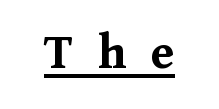
{"serif": "yes", "italic": "no", "bold": "yes", "weight": "semibold", "width": "normal", "stroke_contrast": "medium", "x_height": "medium", "monospaced": "no", "underline": "yes", "letter_spacing": "wide", "letter_spacing_em": 0.47, "glyph_px": 52}
